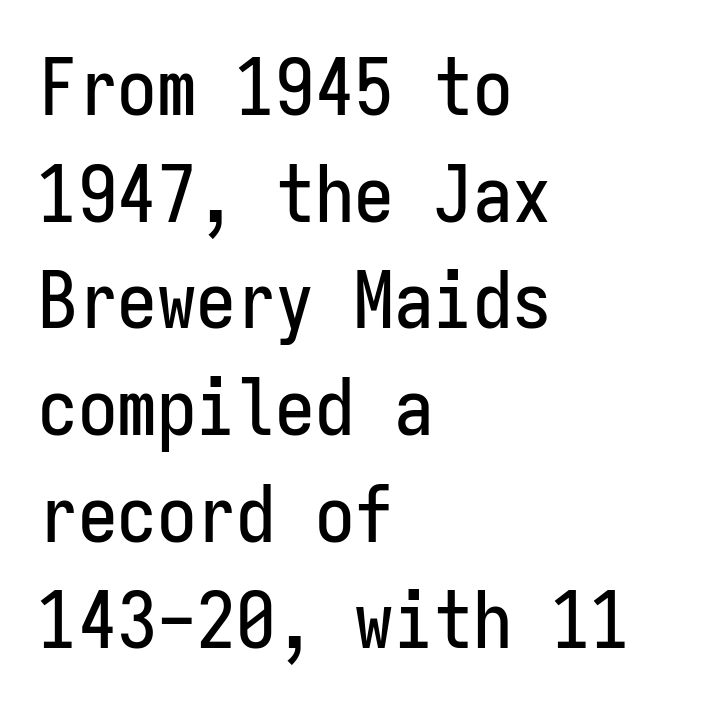
Q: Is the text italic (slanted)? A: No, it is upright.
Q: Is the typeface a serif or a sans-serif typeface? A: Sans-serif.
Q: Is the text underlined? A: No.
Q: How is the paragraph aligned? A: Left-aligned.
Q: Is the spacing between letters normal or unusually wide? A: Normal.
Q: Is the spacing between lines tight, normal or loose? A: Normal.
Q: Width (condensed, normal, or wide)? A: Condensed.
Q: Stroke contrast? A: Low.
Q: x-height? A: Medium.
Q: Monospaced? A: Yes.
